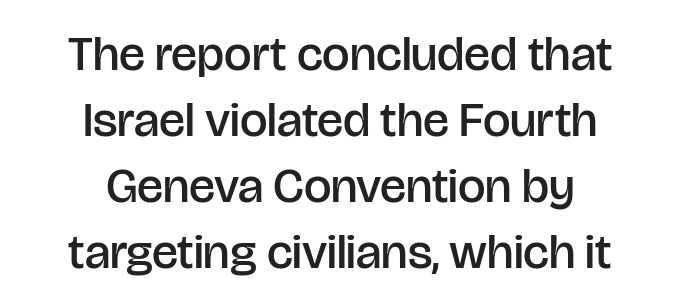
The image shows 49 px semibold sans-serif type, upright; set centered, normal line spacing (1.35x), normal letter spacing, not underlined; low stroke contrast and a large x-height.
